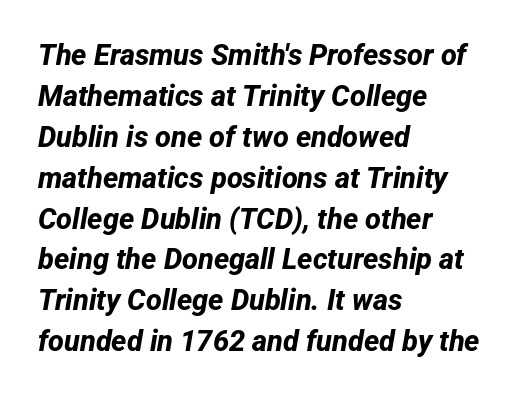
{"serif": "no", "bold": "yes", "weight": "bold", "width": "normal", "stroke_contrast": "low", "x_height": "medium", "monospaced": "no", "underline": "no", "align": "left", "line_spacing": "normal", "line_spacing_ratio": 1.41, "letter_spacing": "normal", "letter_spacing_em": 0.0, "glyph_px": 29}
